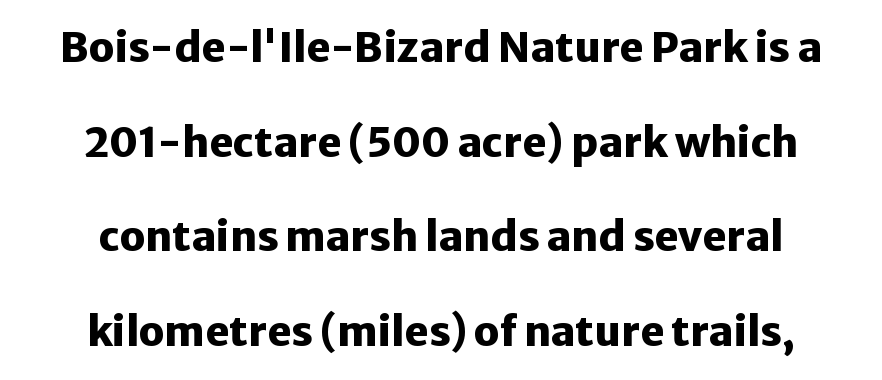
Q: Is the text bold? A: Yes.
Q: Is the text italic (slanted)? A: No, it is upright.
Q: Is the typeface a serif or a sans-serif typeface? A: Sans-serif.
Q: Is the text underlined? A: No.
Q: How is the paragraph aligned? A: Centered.
Q: Is the spacing between letters normal or unusually wide? A: Normal.
Q: Is the spacing between lines tight, normal or loose? A: Loose.
Q: Width (condensed, normal, or wide)? A: Normal.
Q: Stroke contrast? A: Low.
Q: x-height? A: Medium.
Q: Monospaced? A: No.
